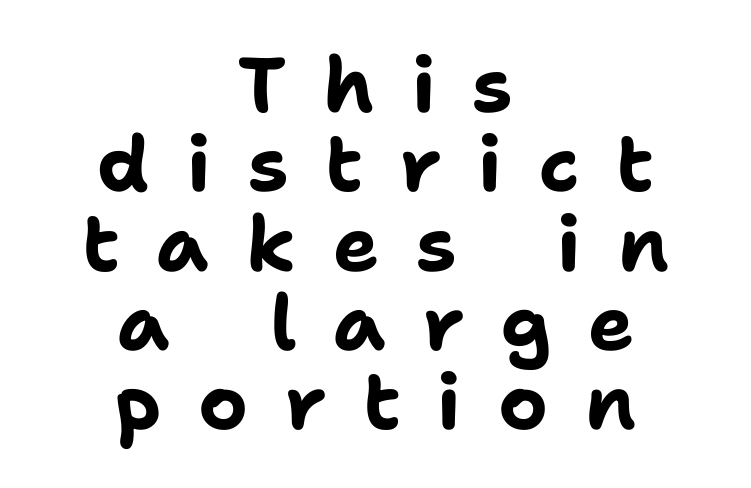
Q: Is the text bold? A: Yes.
Q: Is the text italic (slanted)? A: No, it is upright.
Q: Is the typeface a serif or a sans-serif typeface? A: Sans-serif.
Q: Is the text underlined? A: No.
Q: How is the paragraph aligned? A: Centered.
Q: Is the spacing between letters normal or unusually wide? A: Unusually wide.
Q: Is the spacing between lines tight, normal or loose? A: Tight.
Q: Width (condensed, normal, or wide)? A: Normal.
Q: Stroke contrast? A: Low.
Q: x-height? A: Medium.
Q: Monospaced? A: No.
